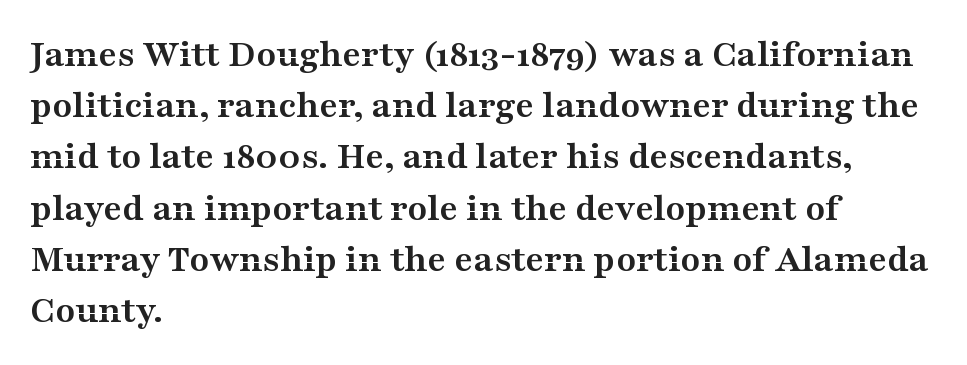
Q: Is the text bold? A: Yes.
Q: Is the text italic (slanted)? A: No, it is upright.
Q: Is the typeface a serif or a sans-serif typeface? A: Serif.
Q: Is the text underlined? A: No.
Q: How is the paragraph aligned? A: Left-aligned.
Q: Is the spacing between letters normal or unusually wide? A: Normal.
Q: Is the spacing between lines tight, normal or loose? A: Normal.
Q: Width (condensed, normal, or wide)? A: Wide.
Q: Stroke contrast? A: Medium.
Q: x-height? A: Medium.
Q: Monospaced? A: No.
